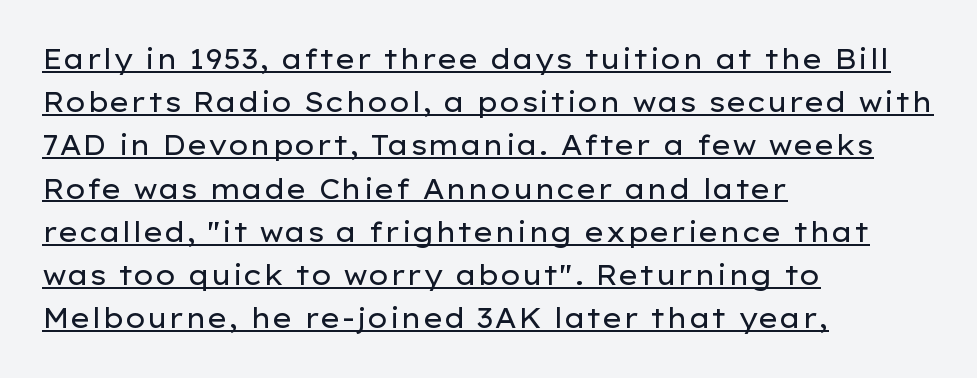
Q: Is the text bold? A: No.
Q: Is the text italic (slanted)? A: No, it is upright.
Q: Is the text underlined? A: Yes.
Q: How is the paragraph aligned? A: Left-aligned.
Q: Is the spacing between letters normal or unusually wide? A: Normal.
Q: Is the spacing between lines tight, normal or loose? A: Normal.
